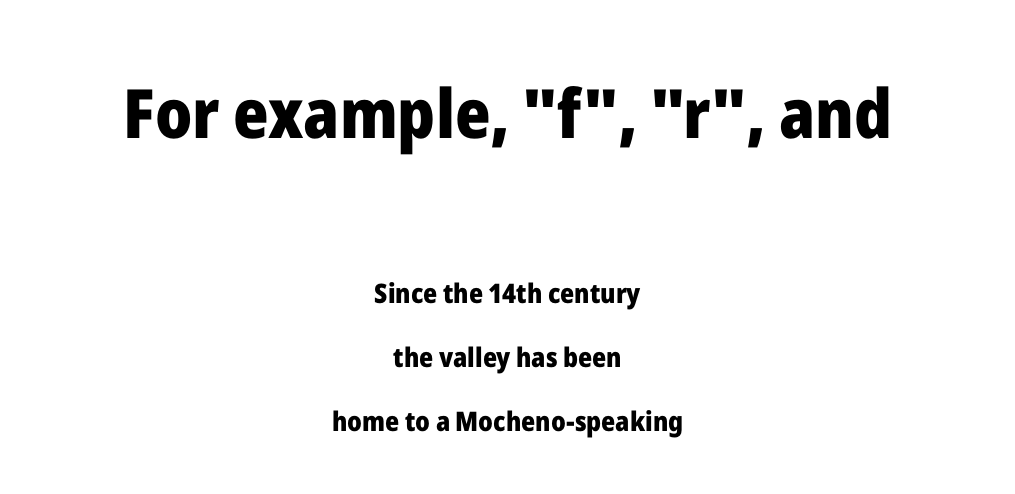
The image shows 68 px heavy sans-serif type, upright; set centered, loose line spacing (2.37x), normal letter spacing, not underlined; the first (top) block is 2.52x larger; low stroke contrast and a medium x-height.
